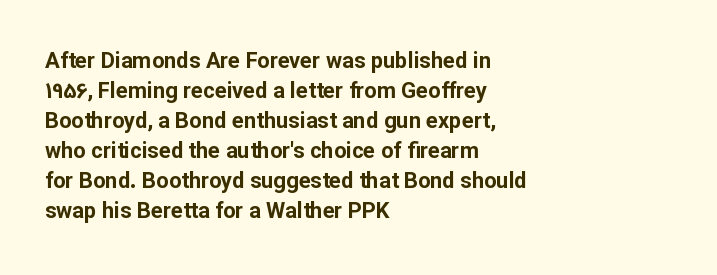
{"italic": "no", "bold": "yes", "underline": "no", "align": "left", "line_spacing": "normal", "line_spacing_ratio": 1.36, "letter_spacing": "normal", "letter_spacing_em": 0.0, "glyph_px": 22}
